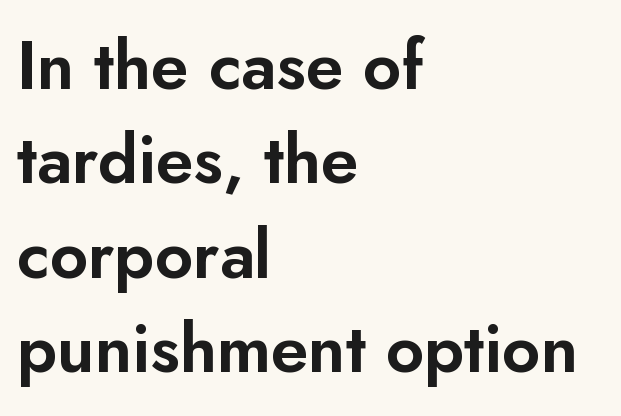
Q: Is the text italic (slanted)? A: No, it is upright.
Q: Is the typeface a serif or a sans-serif typeface? A: Sans-serif.
Q: Is the text underlined? A: No.
Q: How is the paragraph aligned? A: Left-aligned.
Q: Is the spacing between letters normal or unusually wide? A: Normal.
Q: Is the spacing between lines tight, normal or loose? A: Normal.
Q: Width (condensed, normal, or wide)? A: Normal.
Q: Stroke contrast? A: Low.
Q: x-height? A: Small.
Q: Monospaced? A: No.
